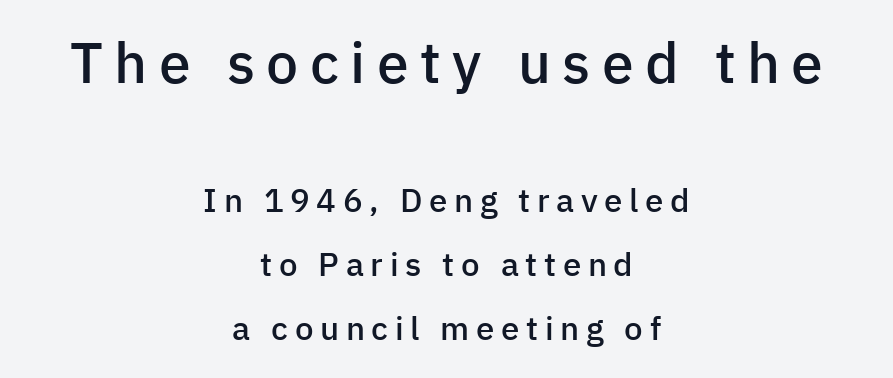
The image shows 57 px semibold sans-serif type, upright; set centered, loose line spacing (1.94x), unusually wide letter spacing (+0.2 em), not underlined; the first (top) block is 1.73x larger; low stroke contrast and a medium x-height.
